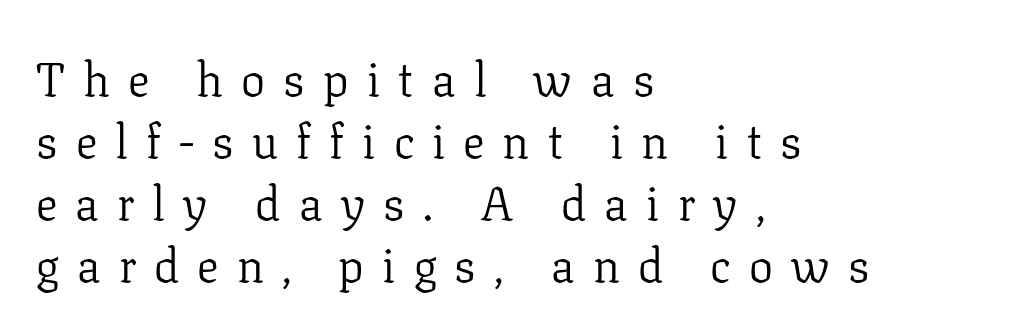
{"serif": "yes", "italic": "no", "bold": "no", "weight": "light", "width": "normal", "stroke_contrast": "low", "x_height": "medium", "monospaced": "no", "underline": "no", "align": "left", "line_spacing": "normal", "line_spacing_ratio": 1.29, "letter_spacing": "wide", "letter_spacing_em": 0.38, "glyph_px": 48}
